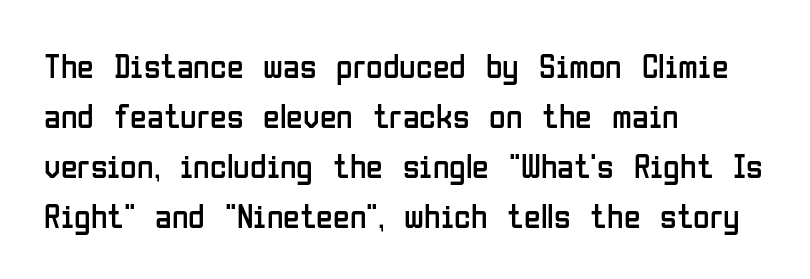
{"serif": "no", "italic": "no", "bold": "no", "weight": "regular", "width": "condensed", "stroke_contrast": "low", "x_height": "medium", "monospaced": "no", "underline": "no", "align": "left", "line_spacing": "normal", "line_spacing_ratio": 1.47, "letter_spacing": "normal", "letter_spacing_em": 0.0, "glyph_px": 34}
